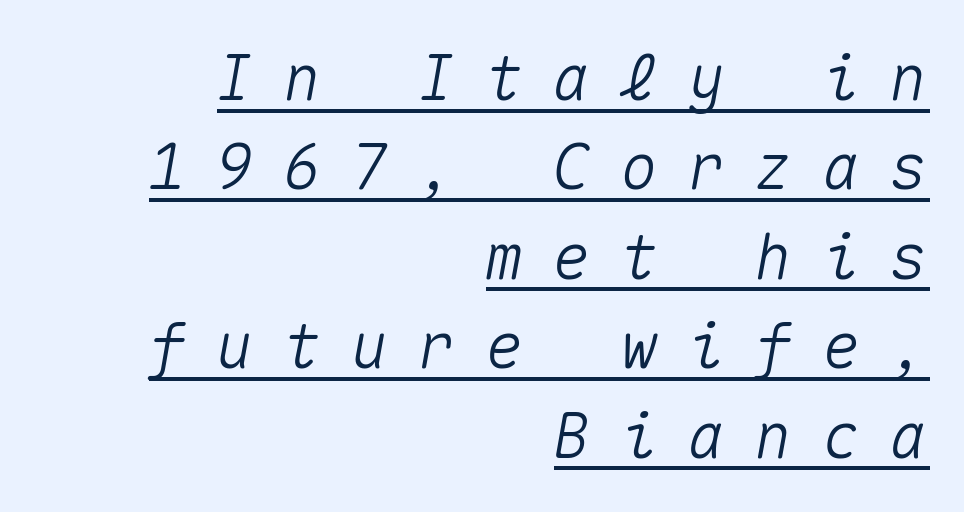
{"italic": "yes", "lean": "right", "slant_degrees": 10, "width": "normal", "stroke_contrast": "medium", "x_height": "medium", "monospaced": "yes", "underline": "yes", "align": "right", "line_spacing": "normal", "line_spacing_ratio": 1.42, "letter_spacing": "wide", "letter_spacing_em": 0.47, "glyph_px": 63}
